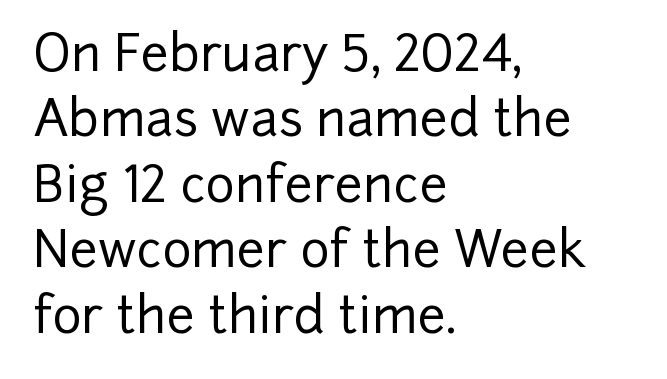
Q: Is the text italic (slanted)? A: No, it is upright.
Q: Is the typeface a serif or a sans-serif typeface? A: Sans-serif.
Q: Is the text underlined? A: No.
Q: How is the paragraph aligned? A: Left-aligned.
Q: Is the spacing between letters normal or unusually wide? A: Normal.
Q: Is the spacing between lines tight, normal or loose? A: Normal.
Q: Width (condensed, normal, or wide)? A: Normal.
Q: Stroke contrast? A: Low.
Q: x-height? A: Medium.
Q: Monospaced? A: No.
